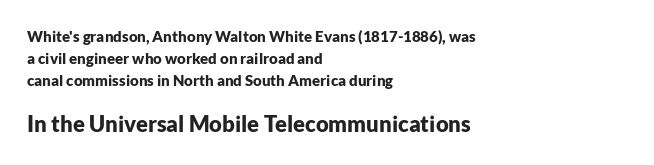
Q: Is the text bold? A: Yes.
Q: Is the text italic (slanted)? A: No, it is upright.
Q: Is the text underlined? A: No.
Q: How is the paragraph aligned? A: Left-aligned.
Q: Is the spacing between letters normal or unusually wide? A: Normal.
Q: Is the spacing between lines tight, normal or loose? A: Normal.
Q: Which block of text is set in a larger size, the first (top) or the second (bottom)? A: The second (bottom) one.
